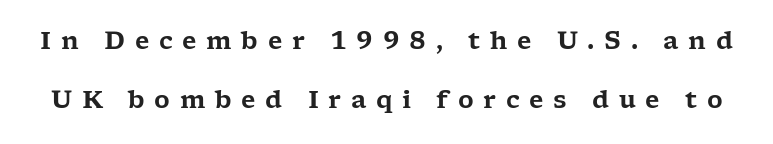
Q: Is the text italic (slanted)? A: No, it is upright.
Q: Is the text underlined? A: No.
Q: Is the spacing between letters normal or unusually wide? A: Unusually wide.
Q: Is the spacing between lines tight, normal or loose? A: Loose.
